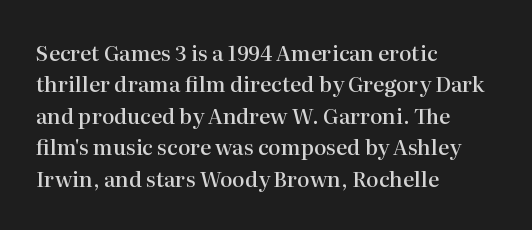
The image shows 21 px text type, upright; set left-aligned, normal line spacing (1.5x), normal letter spacing, not underlined.
